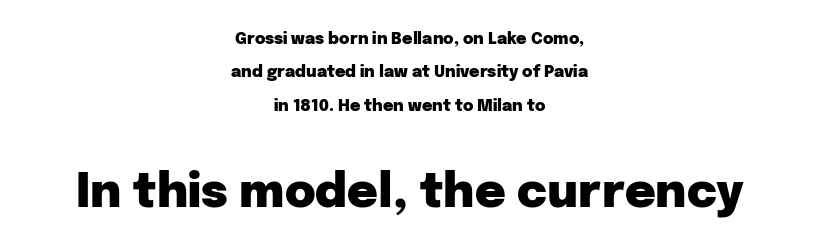
The image shows 47 px heavy sans-serif type, upright; set centered, loose line spacing (2.09x), normal letter spacing, not underlined; the second (bottom) block is 2.94x larger; low stroke contrast and a medium x-height.
